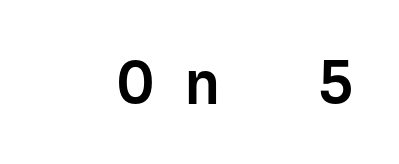
Q: Is the text bold? A: Semi-bold.
Q: Is the text italic (slanted)? A: No, it is upright.
Q: Is the typeface a serif or a sans-serif typeface? A: Sans-serif.
Q: Is the text underlined? A: No.
Q: Is the spacing between letters normal or unusually wide? A: Unusually wide.
Q: Width (condensed, normal, or wide)? A: Normal.
Q: Stroke contrast? A: Low.
Q: x-height? A: Medium.
Q: Monospaced? A: Yes.
